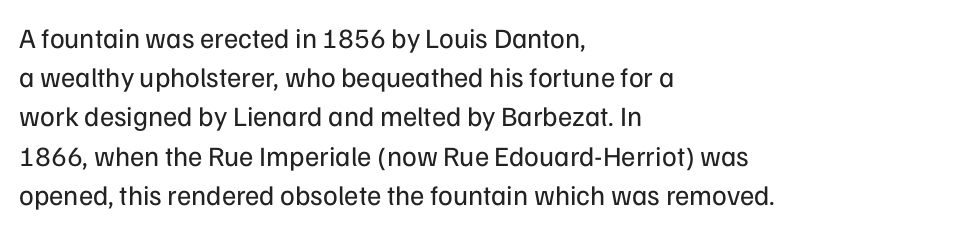
{"serif": "no", "italic": "no", "bold": "no", "weight": "regular", "width": "normal", "stroke_contrast": "low", "x_height": "medium", "monospaced": "no", "underline": "no", "align": "left", "line_spacing": "normal", "line_spacing_ratio": 1.4, "letter_spacing": "normal", "letter_spacing_em": 0.0, "glyph_px": 28}
